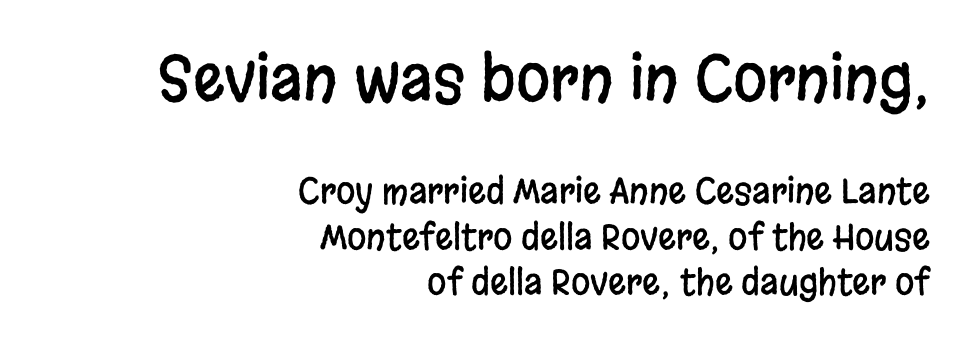
Q: Is the text italic (slanted)? A: No, it is upright.
Q: Is the typeface a serif or a sans-serif typeface? A: Sans-serif.
Q: Is the text underlined? A: No.
Q: How is the paragraph aligned? A: Right-aligned.
Q: Is the spacing between letters normal or unusually wide? A: Normal.
Q: Is the spacing between lines tight, normal or loose? A: Normal.
Q: Which block of text is set in a larger size, the first (top) or the second (bottom)? A: The first (top) one.
Q: Width (condensed, normal, or wide)? A: Condensed.
Q: Stroke contrast? A: Low.
Q: x-height? A: Large.
Q: Monospaced? A: No.
